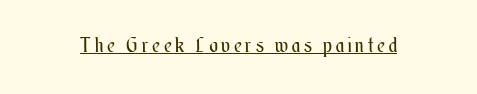
{"italic": "no", "bold": "no", "underline": "yes", "letter_spacing": "wide", "letter_spacing_em": 0.2, "glyph_px": 20}
